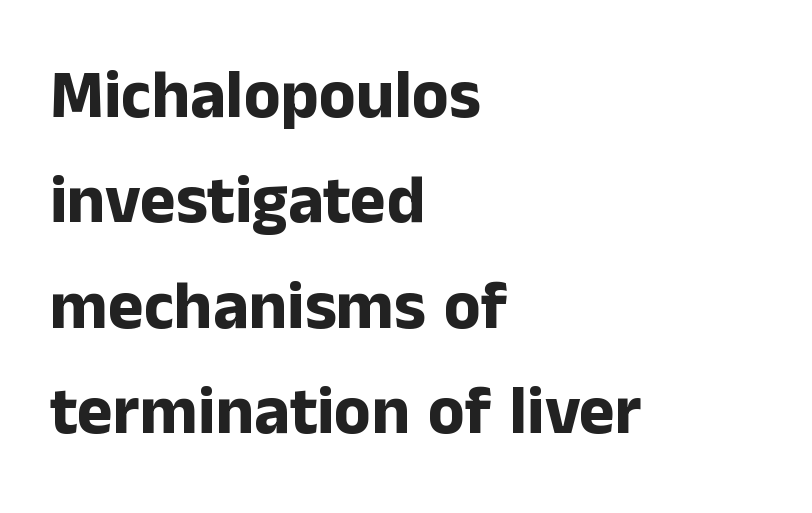
{"serif": "no", "italic": "no", "bold": "yes", "weight": "bold", "width": "normal", "stroke_contrast": "low", "x_height": "medium", "monospaced": "no", "underline": "no", "align": "left", "line_spacing": "normal", "line_spacing_ratio": 1.55, "letter_spacing": "normal", "letter_spacing_em": 0.0, "glyph_px": 68}
